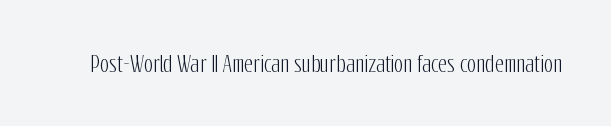
Q: Is the text italic (slanted)? A: No, it is upright.
Q: Is the text underlined? A: No.
Q: Is the spacing between letters normal or unusually wide? A: Normal.
